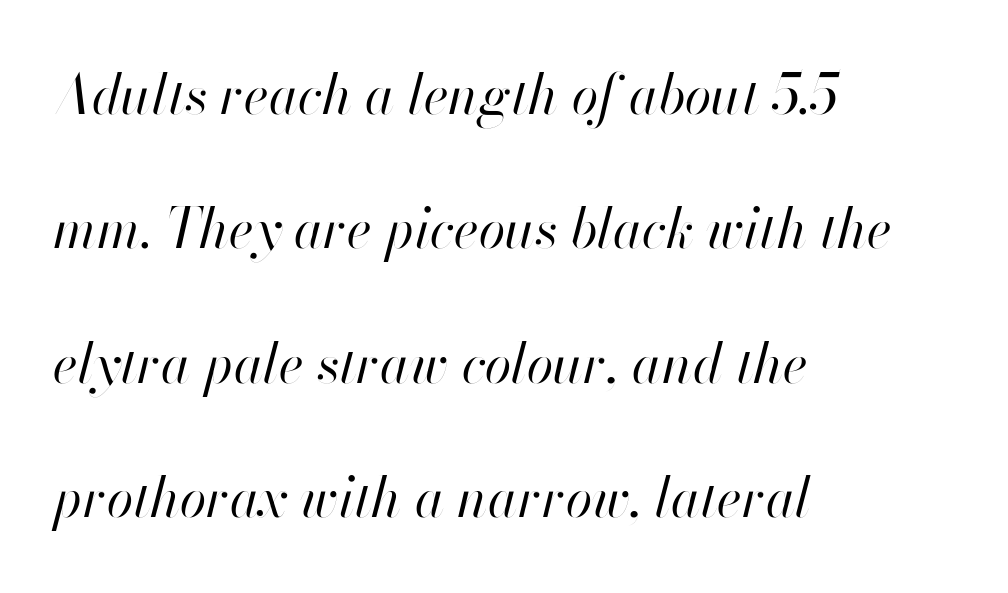
{"italic": "yes", "lean": "right", "slant_degrees": 13, "bold": "no", "weight": "regular", "width": "normal", "stroke_contrast": "high", "x_height": "small", "monospaced": "no", "underline": "no", "align": "left", "line_spacing": "loose", "line_spacing_ratio": 2.49, "letter_spacing": "normal", "letter_spacing_em": 0.0, "glyph_px": 54}
